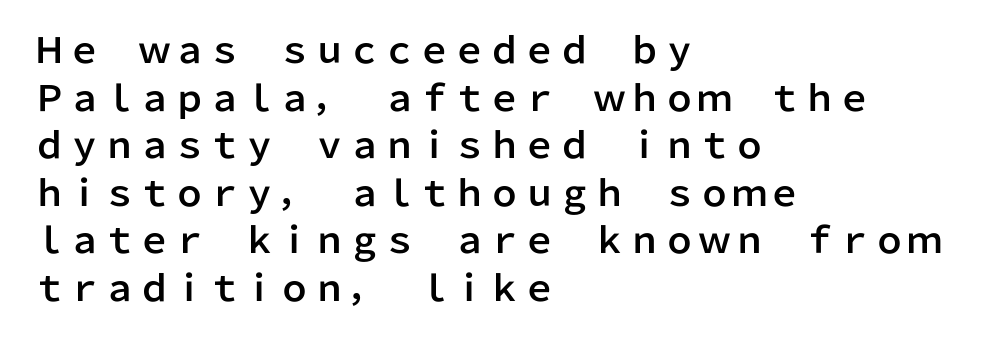
The image shows 35 px sans-serif type, upright; set left-aligned, normal line spacing (1.36x), normal letter spacing, not underlined; low stroke contrast and a medium x-height.
